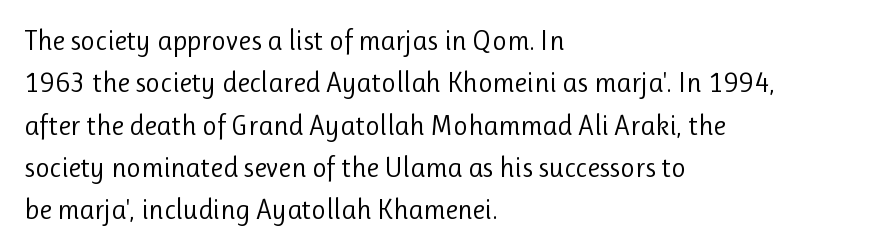
The image shows 28 px regular-weight sans-serif type, upright; set left-aligned, normal line spacing (1.51x), normal letter spacing, not underlined; low stroke contrast and a medium x-height.
